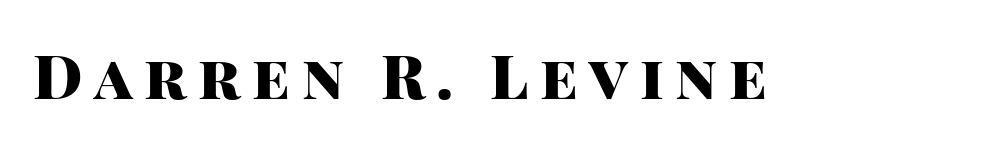
The image shows 61 px heavy sans-serif type, upright; set not underlined; high stroke contrast and a large x-height.
